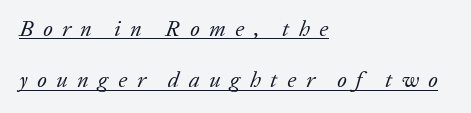
The axis of the letterforms is tilted away from vertical. The text block is weighted toward the left margin, trailing off unevenly rightward. What stands out about the letter spacing? Its width — letters are far apart. Underlined type. The vertical gap from one line to the next is large. Weight: in the light-to-regular range.
